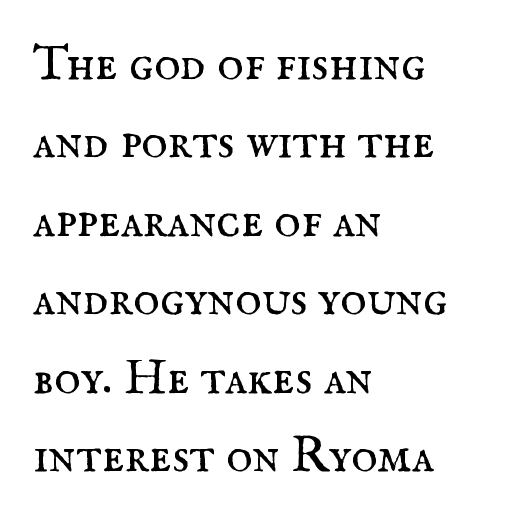
The image shows 50 px regular-weight serif type, upright; set left-aligned, normal line spacing (1.57x), normal letter spacing, not underlined; medium stroke contrast and a small x-height.
